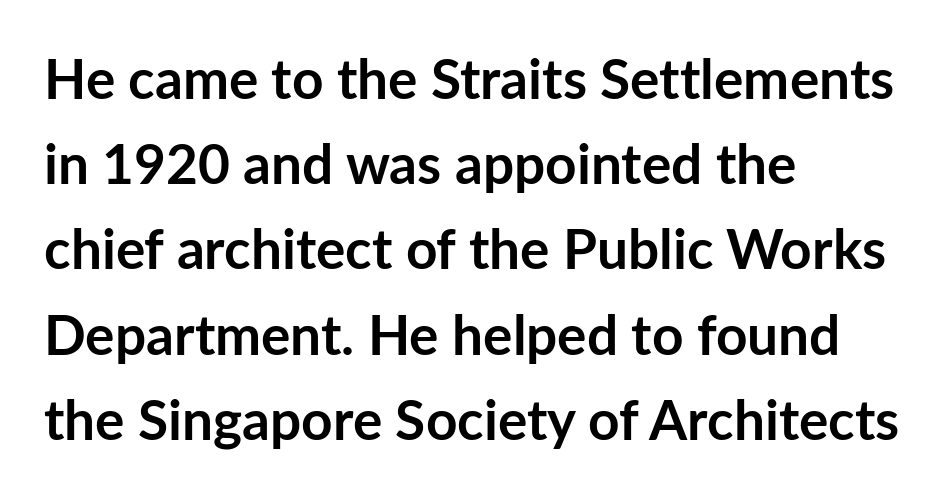
The image shows 55 px semibold sans-serif type, upright; set left-aligned, normal line spacing (1.55x), normal letter spacing, not underlined; low stroke contrast and a medium x-height.
